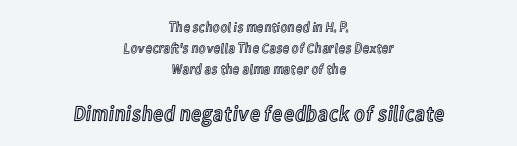
The leading is moderate, giving the passage an even texture. Line starts and ends both wander, symmetrically. Note: smaller setting up top, larger setting below. The type is set solid horizontally, with unmodified tracking.
